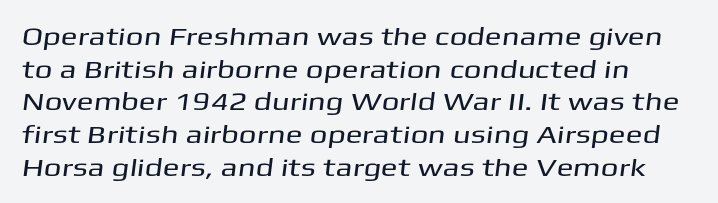
Letters rest on an invisible, unmarked baseline. How would I describe the line gaps? Plain and ordinary. The setting favours the left margin, as ordinary paragraphs usually do. Tracking value appears to be zero — textbook default spacing.
